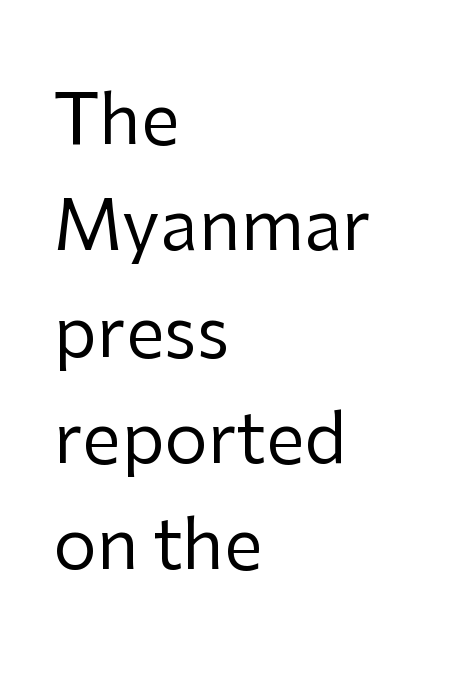
{"serif": "no", "italic": "no", "bold": "no", "weight": "regular", "width": "normal", "stroke_contrast": "low", "x_height": "medium", "monospaced": "no", "underline": "no", "align": "left", "line_spacing": "normal", "line_spacing_ratio": 1.54, "letter_spacing": "normal", "letter_spacing_em": 0.0, "glyph_px": 69}
